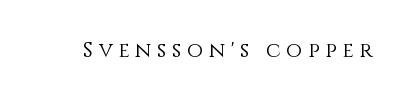
{"italic": "no", "bold": "no", "underline": "no", "letter_spacing": "wide", "letter_spacing_em": 0.26, "glyph_px": 21}
